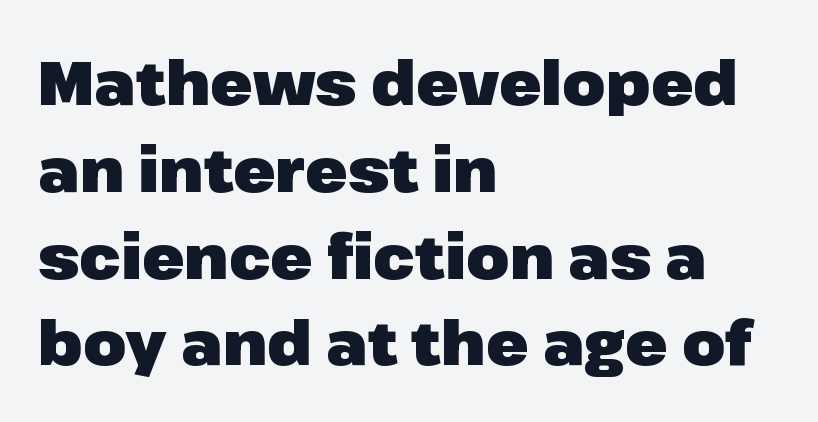
Q: Is the text bold? A: Yes.
Q: Is the text italic (slanted)? A: No, it is upright.
Q: Is the typeface a serif or a sans-serif typeface? A: Sans-serif.
Q: Is the text underlined? A: No.
Q: How is the paragraph aligned? A: Left-aligned.
Q: Is the spacing between letters normal or unusually wide? A: Normal.
Q: Is the spacing between lines tight, normal or loose? A: Normal.
Q: Width (condensed, normal, or wide)? A: Normal.
Q: Stroke contrast? A: Low.
Q: x-height? A: Medium.
Q: Monospaced? A: No.
